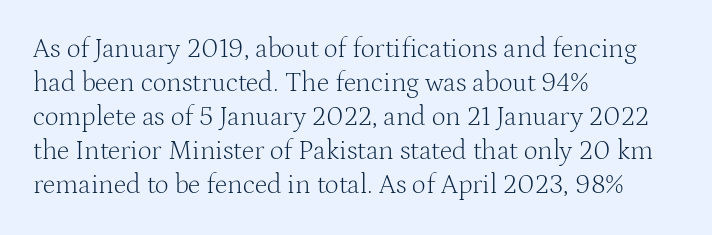
{"italic": "no", "bold": "no", "underline": "no", "align": "left", "line_spacing": "normal", "line_spacing_ratio": 1.26, "letter_spacing": "normal", "letter_spacing_em": 0.0, "glyph_px": 27}
